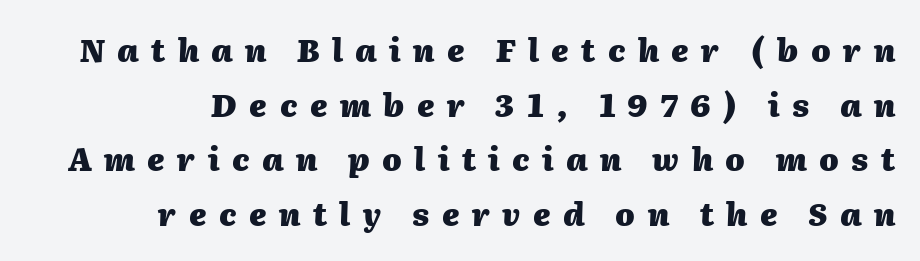
{"italic": "yes", "lean": "right", "slant_degrees": 2, "bold": "yes", "weight": "heavy", "width": "normal", "stroke_contrast": "medium", "x_height": "medium", "monospaced": "no", "underline": "no", "align": "right", "line_spacing_ratio": 1.76, "letter_spacing": "wide", "letter_spacing_em": 0.4, "glyph_px": 31}
